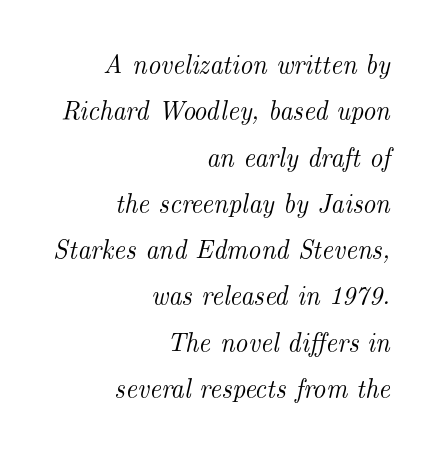
{"italic": "yes", "lean": "right", "slant_degrees": 14, "underline": "no", "align": "right", "line_spacing_ratio": 1.78, "letter_spacing": "normal", "letter_spacing_em": 0.0, "glyph_px": 26}
